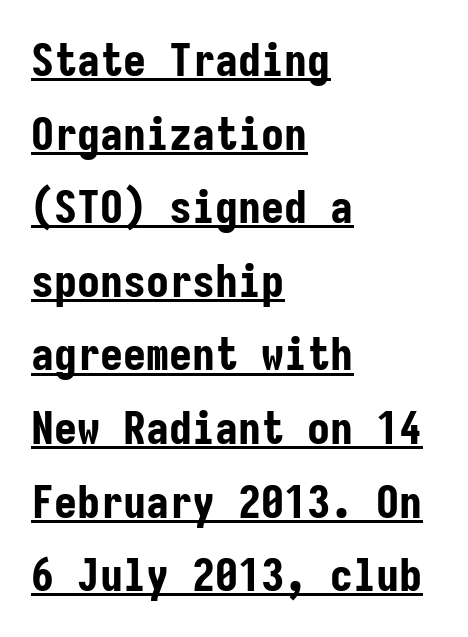
Descenders here cross a horizontal rule under the line. These lines stack with their left ends in a neat column. Do the characters align in a grid? Yes, the font is monospaced. This is sans-serif lettering, the kind often seen on screens and signage.
